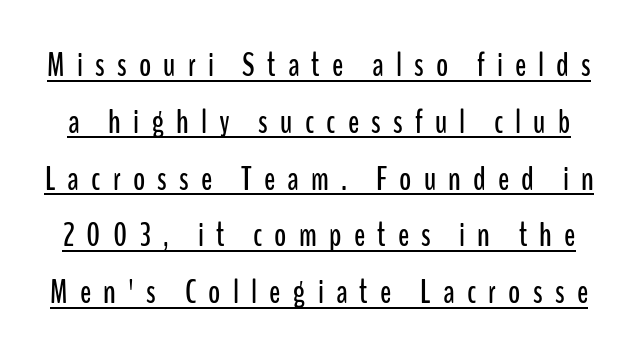
The letters are spread apart with noticeably loose tracking. The letters advance in unequal steps, a hallmark of proportional type. Underlined type. Grotesque or geometric, the face here clearly has no serifs. Do the letters lean? They stand straight.
